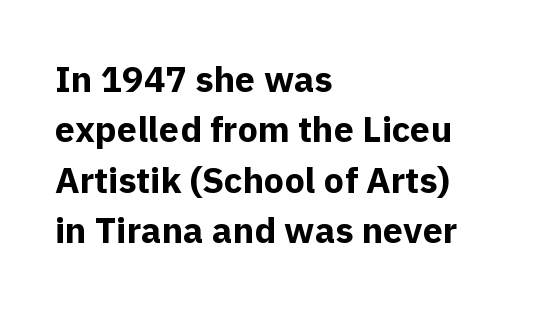
In terms of letterform style, serifs are entirely absent. The letters stand straight up with perfectly vertical stems. The text block is weighted toward the left margin, trailing off unevenly rightward. The passage shown is typed in a proportional face where columns would drift. Compared with typical paragraphs, the rows here are spaced about the same. Decoration check: the copy has no underline.
